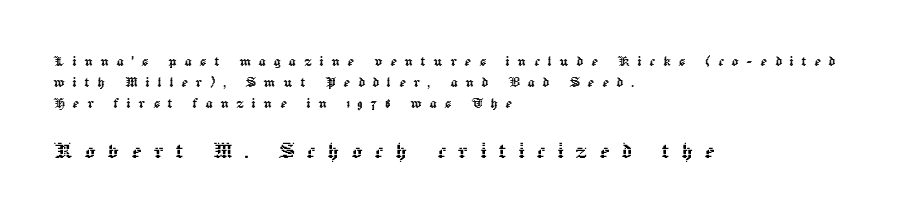
{"italic": "no", "underline": "no", "align": "left", "line_spacing": "normal", "line_spacing_ratio": 1.25, "letter_spacing": "wide", "letter_spacing_em": 0.47, "larger_block": "second", "size_ratio": 1.53, "glyph_px": 26}
